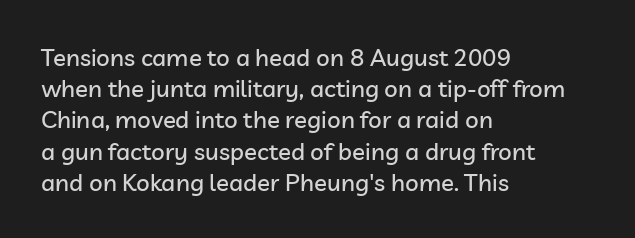
The image shows 24 px text type, upright; set left-aligned, normal line spacing (1.3x), normal letter spacing, not underlined.
